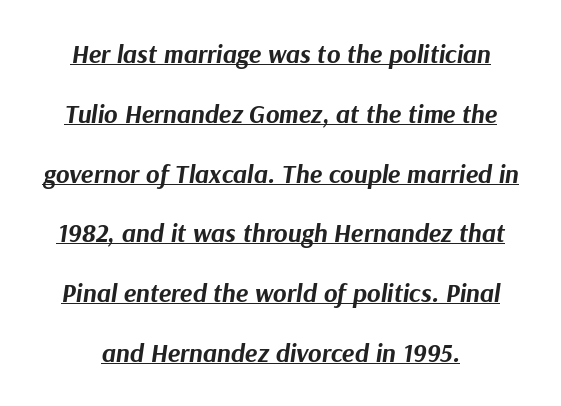
{"italic": "yes", "lean": "right", "slant_degrees": 9, "bold": "yes", "underline": "yes", "line_spacing": "loose", "line_spacing_ratio": 2.3, "letter_spacing": "normal", "letter_spacing_em": 0.0, "glyph_px": 26}
